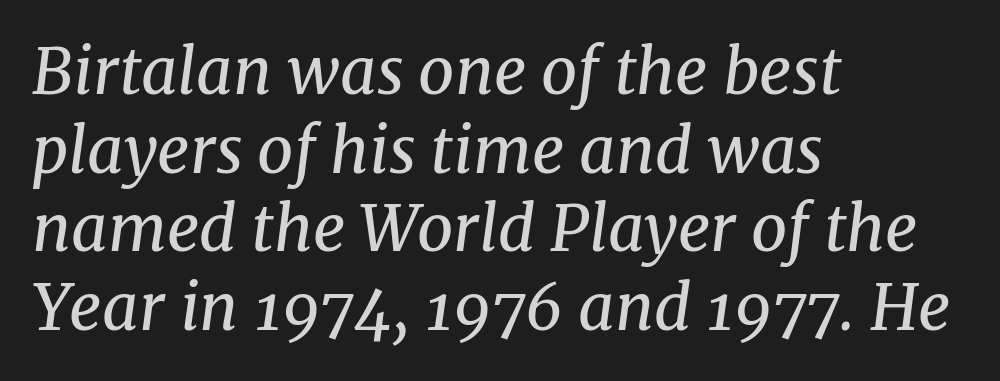
Q: Is the text bold? A: No.
Q: Is the text italic (slanted)? A: Yes, it leans right by about 8 degrees.
Q: Is the typeface a serif or a sans-serif typeface? A: Serif.
Q: Is the text underlined? A: No.
Q: How is the paragraph aligned? A: Left-aligned.
Q: Is the spacing between letters normal or unusually wide? A: Normal.
Q: Is the spacing between lines tight, normal or loose? A: Normal.
Q: Width (condensed, normal, or wide)? A: Normal.
Q: Stroke contrast? A: Medium.
Q: x-height? A: Medium.
Q: Monospaced? A: No.
